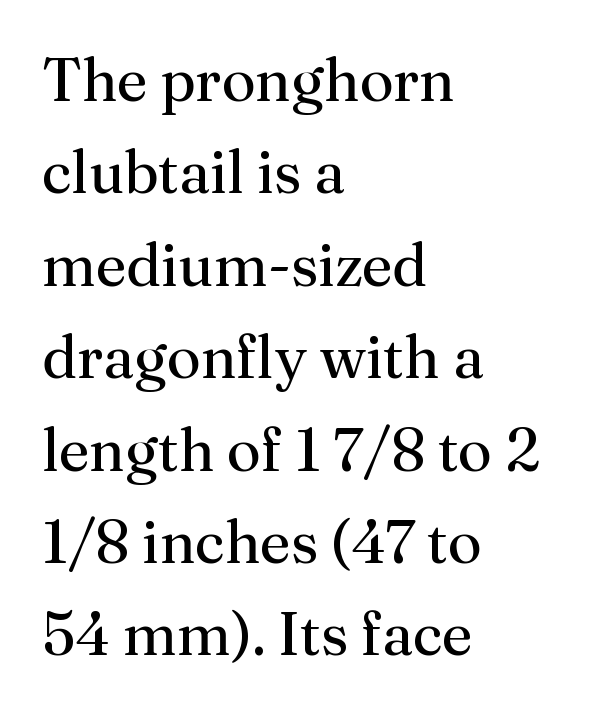
If you measured baseline to baseline, you'd find a middling distance. Small tapered or slab feet sit at the stroke ends, so this counts as serif. This reads as an unemphasized weight, regular at the heaviest. Is there any slant? The stems are plumb. No word sits above an underline. Default kerning and tracking; the words read as compact shapes.
